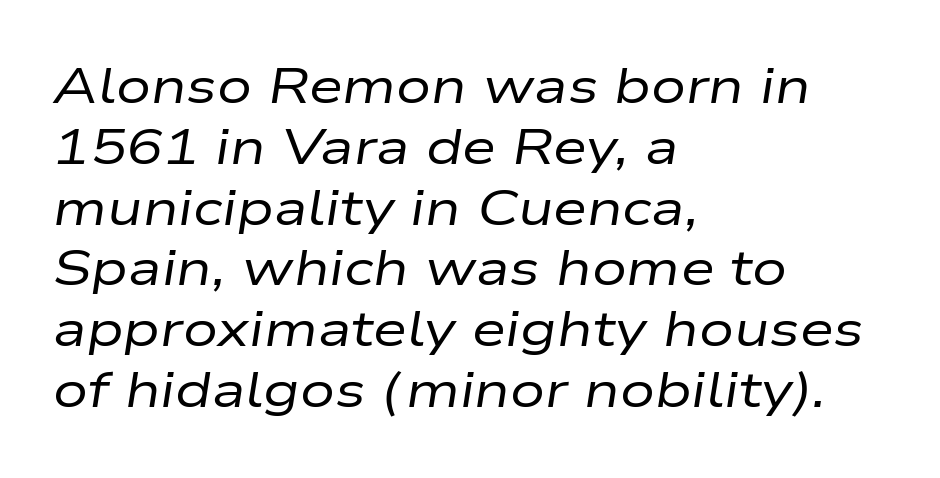
{"italic": "yes", "lean": "right", "slant_degrees": 9, "bold": "no", "weight": "regular", "width": "wide", "stroke_contrast": "low", "x_height": "medium", "monospaced": "no", "underline": "no", "align": "left", "line_spacing_ratio": 1.24, "letter_spacing": "normal", "letter_spacing_em": 0.0, "glyph_px": 49}
